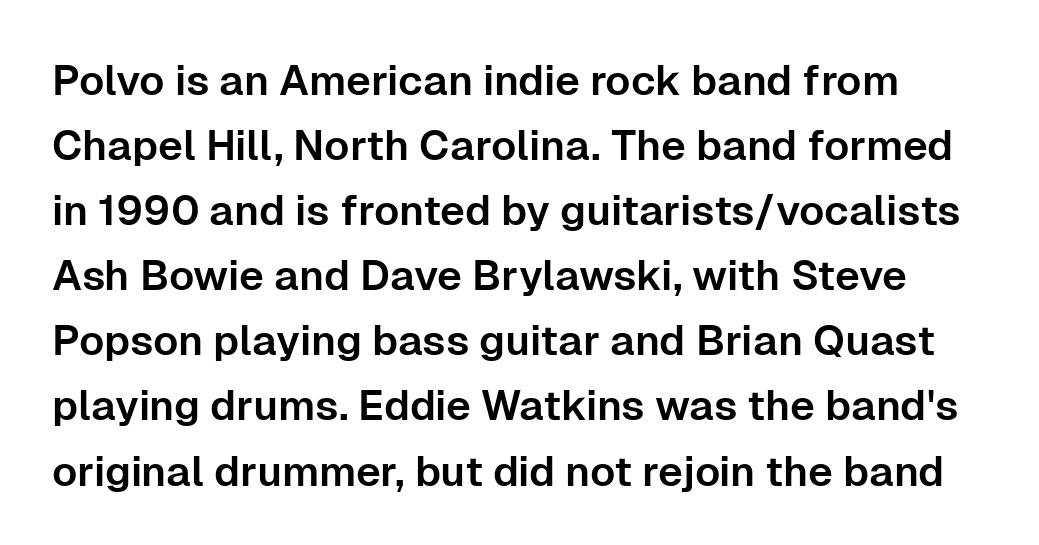
The image shows 42 px sans-serif type, upright; set normal line spacing (1.55x), normal letter spacing, not underlined; low stroke contrast and a medium x-height.
